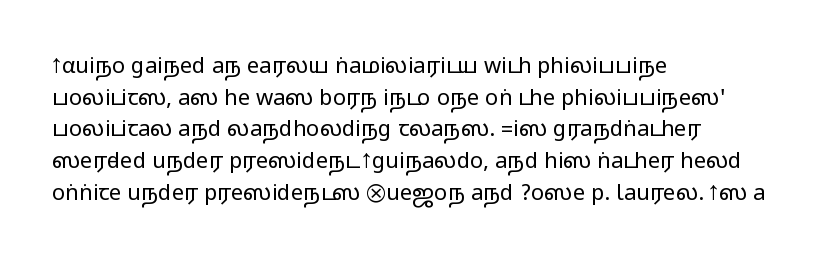
The image shows 22 px text type, upright; set left-aligned, normal line spacing (1.44x), normal letter spacing, not underlined.
